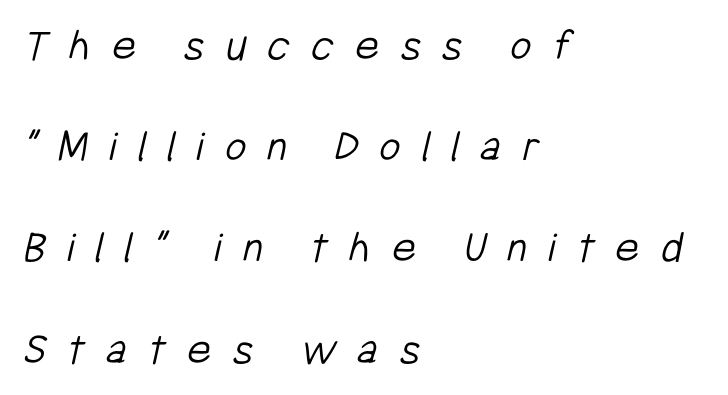
Caption: expanded tracking, letters set apart. Nobody drew a line under any word here. Stroke terminals: plain, sans-serif. Left-aligned paragraph, ragged on the right. Line spacing here is loose. Heft: none added — not bold.
